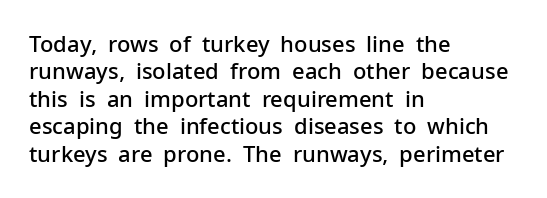
The image shows 22 px text type, upright; set left-aligned, normal line spacing (1.25x), normal letter spacing, not underlined.
